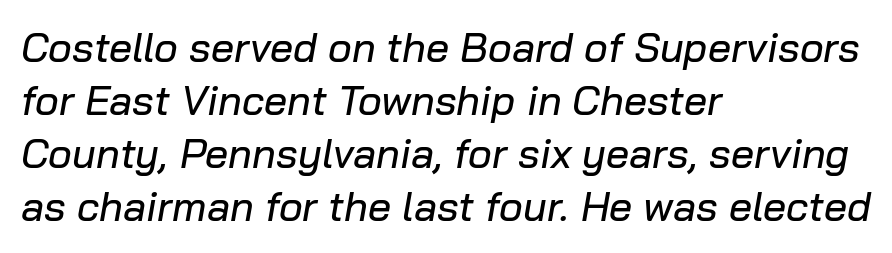
{"italic": "yes", "lean": "right", "slant_degrees": 10, "width": "normal", "stroke_contrast": "low", "x_height": "medium", "monospaced": "no", "underline": "no", "align": "left", "line_spacing": "normal", "line_spacing_ratio": 1.29, "letter_spacing": "normal", "letter_spacing_em": 0.0, "glyph_px": 41}
